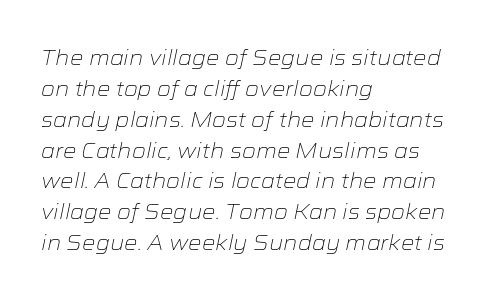
Regarding leading, the lines here are spaced in the standard way. Summary of weight: not heavy and not bold. Layout note: lines flush left. Posture: slanted. The passage shown is not underscored anywhere. The line texture is even and compact thanks to regular tracking.
